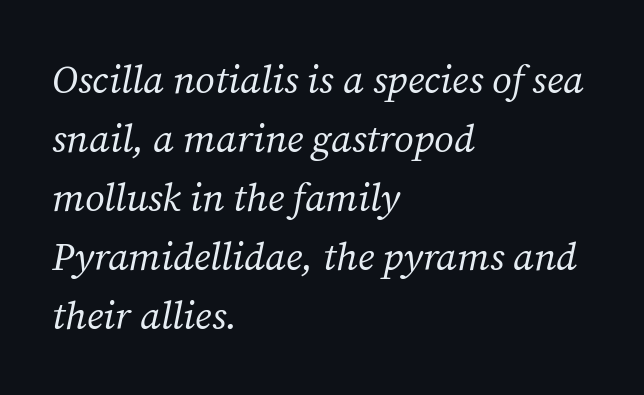
The image shows 39 px regular-weight serif type, italic (leaning right); set left-aligned, normal line spacing (1.51x), normal letter spacing, not underlined; medium stroke contrast and a medium x-height.
